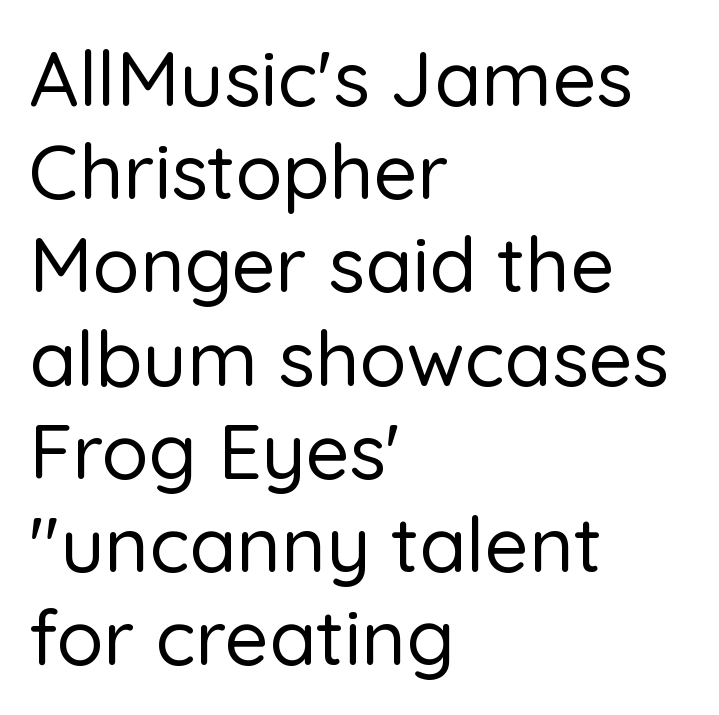
The paragraph shown leans on its left margin. The letters stand upright; this is a roman face. Each word holds together tightly as a unit, with standard inter-letter gaps. The zone under the glyphs is completely vacant. Stroke terminals: plain, sans-serif.
